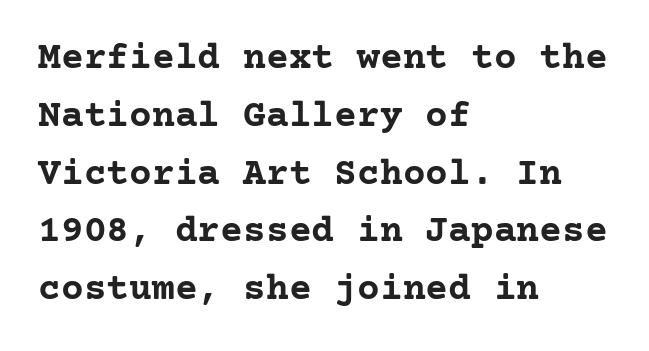
{"serif": "yes", "italic": "no", "bold": "yes", "weight": "semibold", "width": "normal", "stroke_contrast": "low", "x_height": "medium", "underline": "no", "align": "left", "line_spacing": "normal", "line_spacing_ratio": 1.52, "letter_spacing": "normal", "letter_spacing_em": 0.0, "glyph_px": 38}
